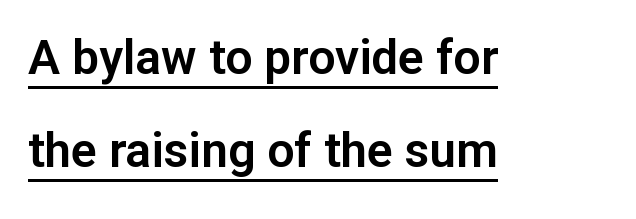
{"serif": "no", "italic": "no", "width": "normal", "stroke_contrast": "low", "x_height": "medium", "monospaced": "no", "underline": "yes", "align": "left", "line_spacing": "loose", "line_spacing_ratio": 1.94, "letter_spacing": "normal", "letter_spacing_em": 0.0, "glyph_px": 48}
